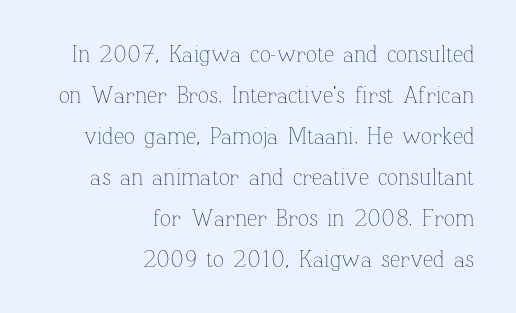
Q: Is the text bold? A: No.
Q: Is the text italic (slanted)? A: No, it is upright.
Q: Is the text underlined? A: No.
Q: How is the paragraph aligned? A: Right-aligned.
Q: Is the spacing between letters normal or unusually wide? A: Normal.
